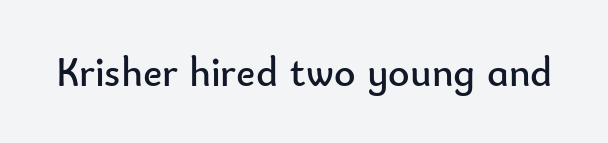
Nobody drew a line under any word here. Proportional: the letters do not fall into vertical columns. Ascenders rise straight up at ninety degrees. The line texture is even and compact thanks to regular tracking. A typesetter would label this face a sans.
